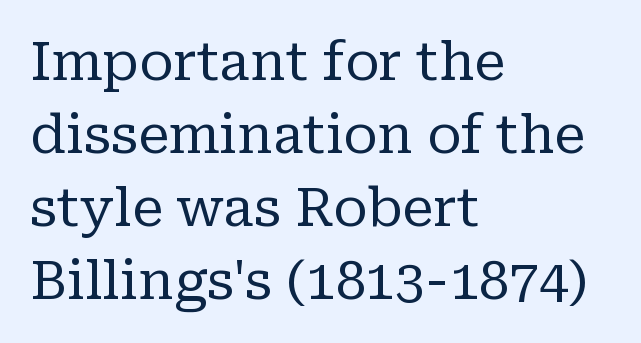
The image shows 53 px regular-weight serif type, upright; set left-aligned, normal line spacing (1.38x), normal letter spacing, not underlined; low stroke contrast and a medium x-height.
